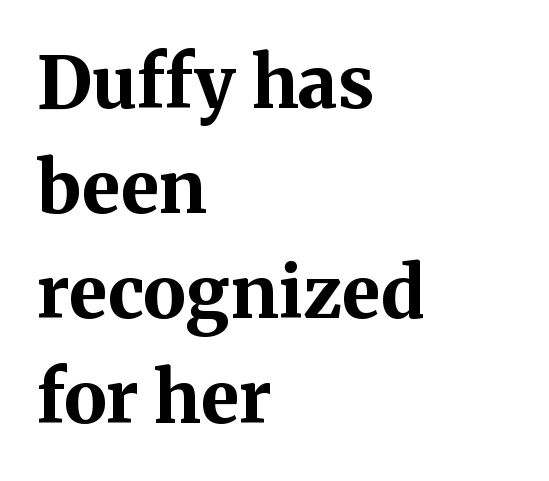
The image shows 72 px bold serif type, upright; set left-aligned, normal line spacing (1.46x), normal letter spacing, not underlined; medium stroke contrast and a medium x-height.
